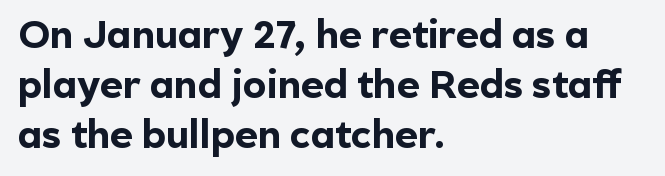
Q: Is the text bold? A: Yes.
Q: Is the text italic (slanted)? A: No, it is upright.
Q: Is the typeface a serif or a sans-serif typeface? A: Sans-serif.
Q: Is the text underlined? A: No.
Q: How is the paragraph aligned? A: Left-aligned.
Q: Is the spacing between letters normal or unusually wide? A: Normal.
Q: Is the spacing between lines tight, normal or loose? A: Normal.
Q: Width (condensed, normal, or wide)? A: Normal.
Q: x-height? A: Medium.
Q: Monospaced? A: No.
